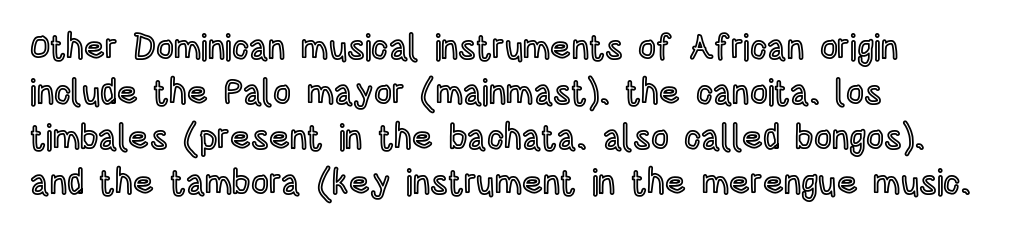
{"italic": "no", "width": "condensed", "x_height": "large", "monospaced": "no", "underline": "no", "align": "left", "line_spacing": "normal", "line_spacing_ratio": 1.29, "letter_spacing": "normal", "letter_spacing_em": 0.0, "glyph_px": 35}
